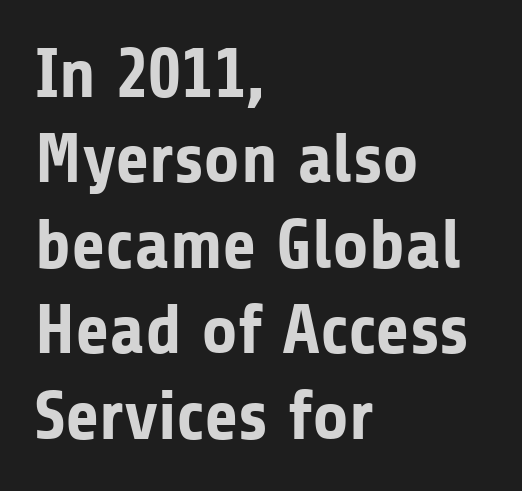
The gaps between neighbouring characters are ordinary and unremarkable. A roman cut, with each character standing at attention. Beneath every word, the page is bare. This rendering uses left alignment, leaving the right contour irregular. Each glyph is drawn with heavy, bold strokes.
